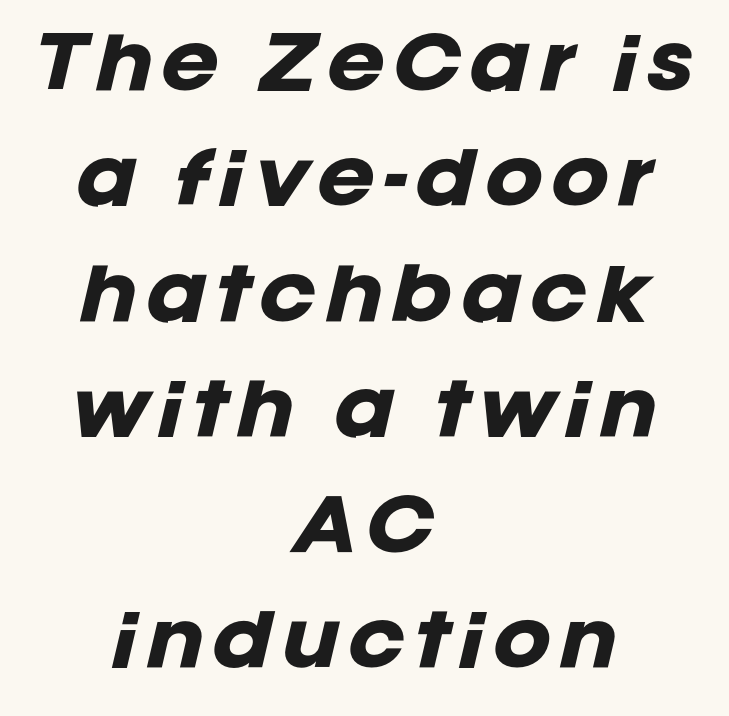
{"italic": "yes", "lean": "right", "slant_degrees": 12, "bold": "yes", "weight": "heavy", "width": "normal", "stroke_contrast": "low", "x_height": "large", "monospaced": "no", "underline": "no", "align": "center", "line_spacing": "normal", "line_spacing_ratio": 1.65, "glyph_px": 70}
